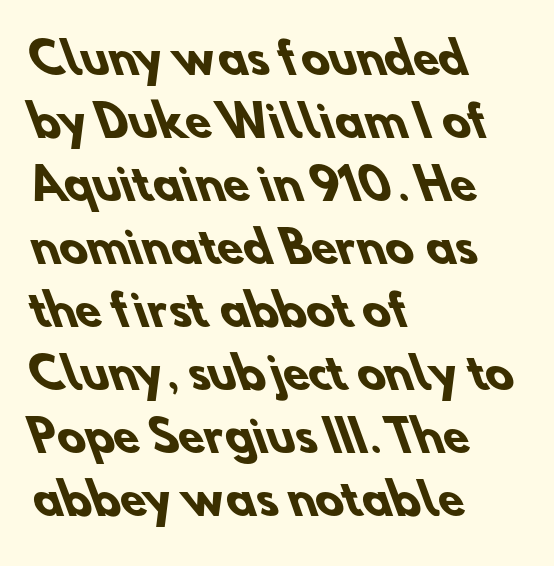
Q: Is the text bold? A: Yes.
Q: Is the typeface a serif or a sans-serif typeface? A: Sans-serif.
Q: Is the text underlined? A: No.
Q: How is the paragraph aligned? A: Left-aligned.
Q: Is the spacing between letters normal or unusually wide? A: Normal.
Q: Is the spacing between lines tight, normal or loose? A: Normal.
Q: Width (condensed, normal, or wide)? A: Normal.
Q: Stroke contrast? A: Low.
Q: x-height? A: Small.
Q: Monospaced? A: No.
